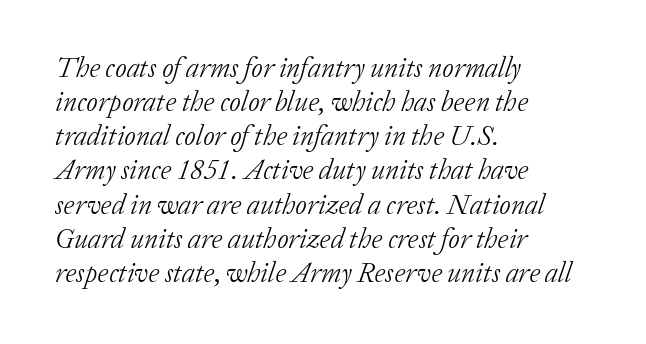
Q: Is the text bold? A: No.
Q: Is the text italic (slanted)? A: Yes, it leans right by about 20 degrees.
Q: Is the typeface a serif or a sans-serif typeface? A: Serif.
Q: Is the text underlined? A: No.
Q: How is the paragraph aligned? A: Left-aligned.
Q: Is the spacing between letters normal or unusually wide? A: Normal.
Q: Width (condensed, normal, or wide)? A: Normal.
Q: Stroke contrast? A: Low.
Q: x-height? A: Medium.
Q: Monospaced? A: No.
